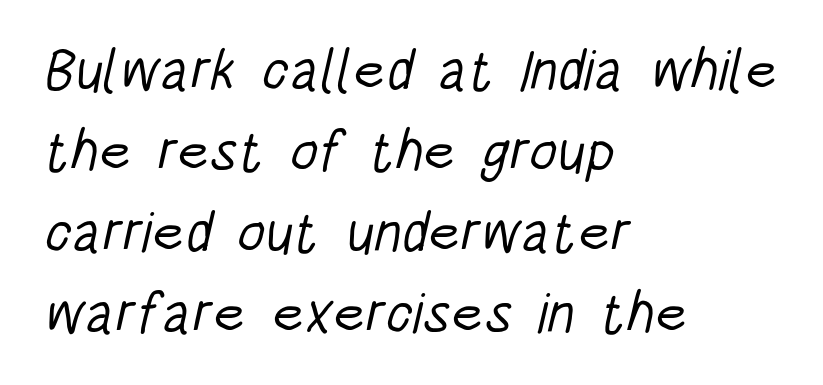
Leftover space on each line is placed entirely after the last word. Beneath every word, the page is bare. The letters advance in unequal steps, a hallmark of proportional type. Letter spacing: default.
